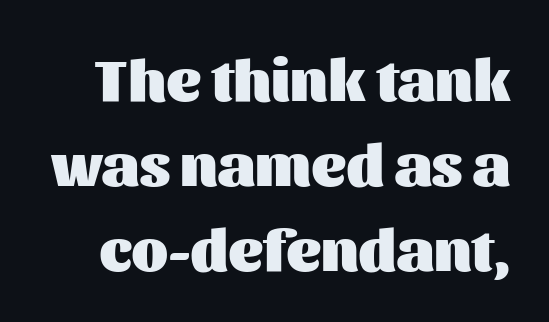
{"serif": "no", "italic": "no", "bold": "yes", "weight": "heavy", "width": "normal", "stroke_contrast": "medium", "x_height": "medium", "monospaced": "no", "underline": "no", "line_spacing": "normal", "line_spacing_ratio": 1.42, "letter_spacing": "normal", "letter_spacing_em": 0.0, "glyph_px": 60}
